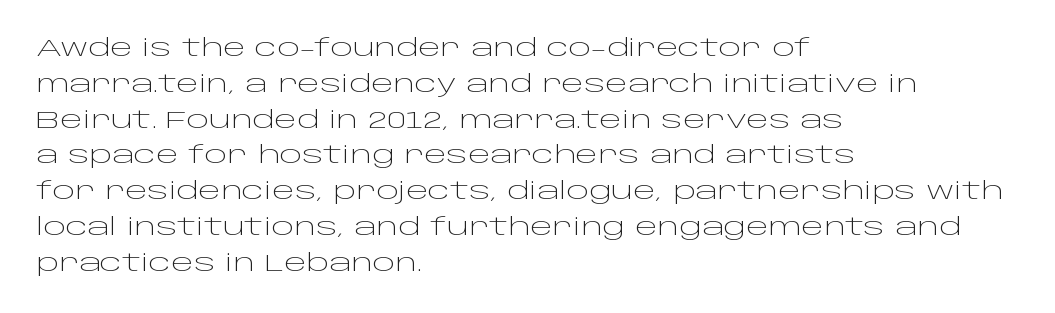
The image shows 24 px text type, upright; set left-aligned, normal line spacing (1.49x), normal letter spacing, not underlined.
